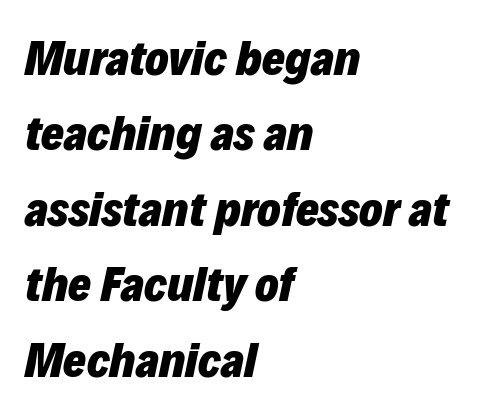
The image shows 49 px heavy type, italic (leaning right); set left-aligned, normal line spacing (1.54x), normal letter spacing, not underlined; low stroke contrast and a medium x-height.
